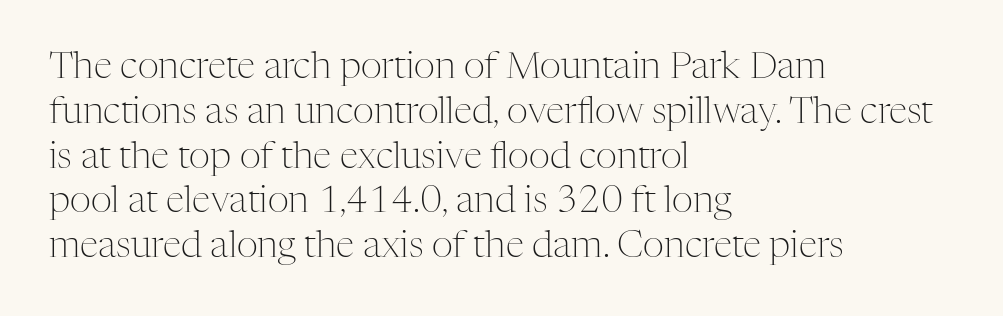
Q: Is the text bold? A: No.
Q: Is the text italic (slanted)? A: No, it is upright.
Q: Is the typeface a serif or a sans-serif typeface? A: Serif.
Q: Is the text underlined? A: No.
Q: How is the paragraph aligned? A: Left-aligned.
Q: Is the spacing between letters normal or unusually wide? A: Normal.
Q: Width (condensed, normal, or wide)? A: Normal.
Q: Stroke contrast? A: Medium.
Q: x-height? A: Medium.
Q: Monospaced? A: No.
